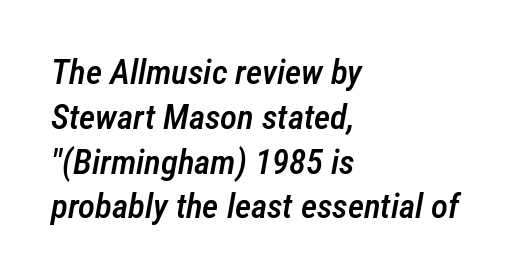
Q: Is the text bold? A: Semi-bold.
Q: Is the text italic (slanted)? A: Yes, it leans right by about 12 degrees.
Q: Is the text underlined? A: No.
Q: How is the paragraph aligned? A: Left-aligned.
Q: Is the spacing between letters normal or unusually wide? A: Normal.
Q: Is the spacing between lines tight, normal or loose? A: Normal.
Q: Width (condensed, normal, or wide)? A: Condensed.
Q: Stroke contrast? A: Low.
Q: x-height? A: Medium.
Q: Monospaced? A: No.
